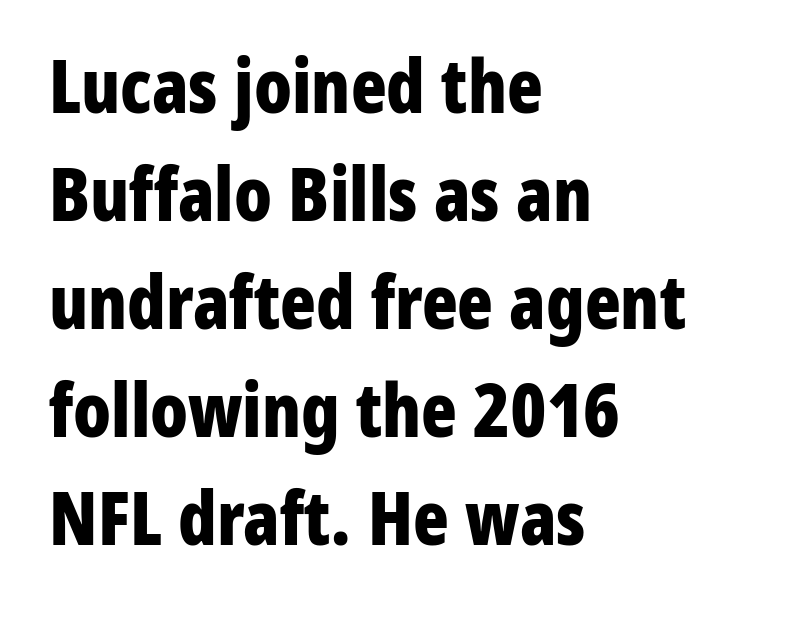
The words here are not underlined. Vertical strokes here are truly vertical. Serifs: no, the terminals of the letterforms are clean. Heavy-handed strokes throughout: this text is bold.
